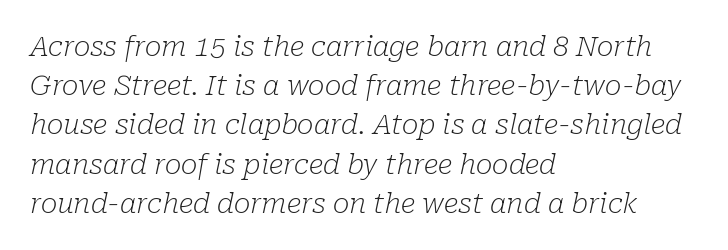
Q: Is the text bold? A: No.
Q: Is the text italic (slanted)? A: Yes, it leans right by about 10 degrees.
Q: Is the typeface a serif or a sans-serif typeface? A: Serif.
Q: Is the text underlined? A: No.
Q: How is the paragraph aligned? A: Left-aligned.
Q: Is the spacing between letters normal or unusually wide? A: Normal.
Q: Is the spacing between lines tight, normal or loose? A: Normal.
Q: Width (condensed, normal, or wide)? A: Normal.
Q: Stroke contrast? A: Low.
Q: x-height? A: Medium.
Q: Monospaced? A: No.
